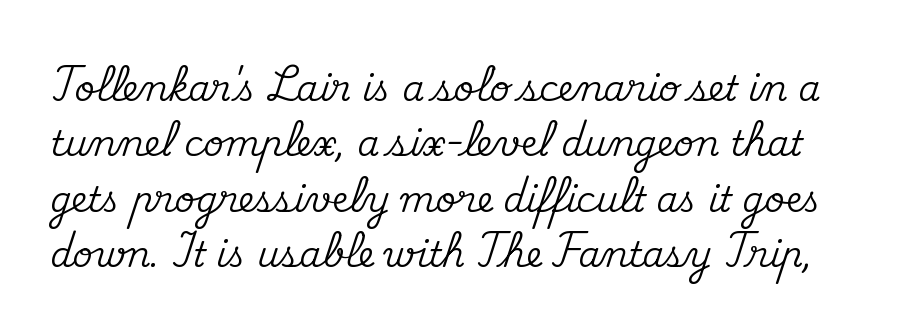
Q: Is the text italic (slanted)? A: Yes.
Q: Is the typeface a serif or a sans-serif typeface? A: Serif.
Q: Is the text underlined? A: No.
Q: Is the spacing between letters normal or unusually wide? A: Normal.
Q: Is the spacing between lines tight, normal or loose? A: Normal.
Q: Width (condensed, normal, or wide)? A: Normal.
Q: Stroke contrast? A: Medium.
Q: x-height? A: Small.
Q: Monospaced? A: No.
